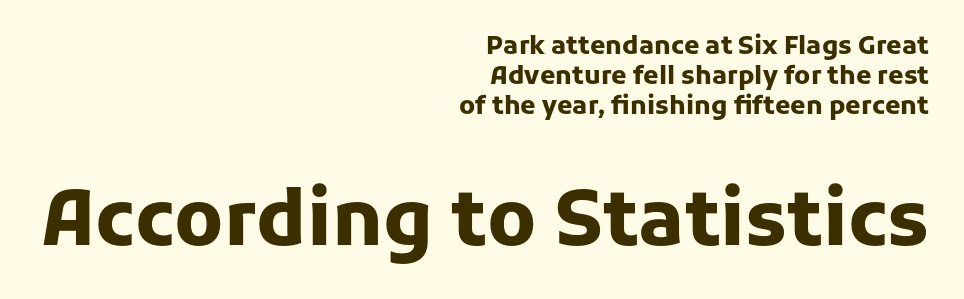
Q: Is the text bold? A: Yes.
Q: Is the text italic (slanted)? A: No, it is upright.
Q: Is the typeface a serif or a sans-serif typeface? A: Sans-serif.
Q: Is the text underlined? A: No.
Q: How is the paragraph aligned? A: Right-aligned.
Q: Is the spacing between letters normal or unusually wide? A: Normal.
Q: Which block of text is set in a larger size, the first (top) or the second (bottom)? A: The second (bottom) one.
Q: Width (condensed, normal, or wide)? A: Normal.
Q: Stroke contrast? A: Low.
Q: x-height? A: Medium.
Q: Monospaced? A: No.
